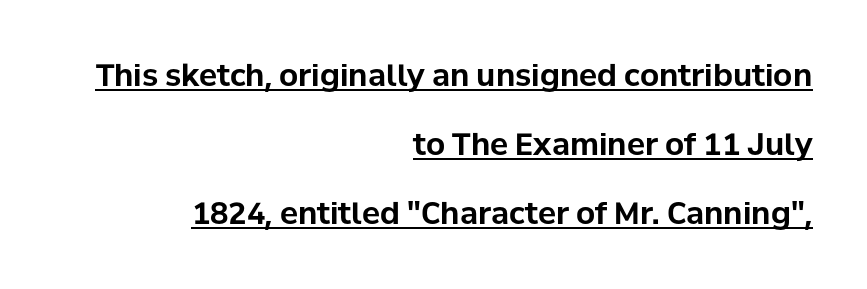
{"serif": "no", "italic": "no", "bold": "yes", "weight": "bold", "width": "normal", "stroke_contrast": "low", "x_height": "medium", "monospaced": "no", "underline": "yes", "align": "right", "line_spacing": "loose", "line_spacing_ratio": 2.3, "letter_spacing": "normal", "letter_spacing_em": 0.0, "glyph_px": 30}
